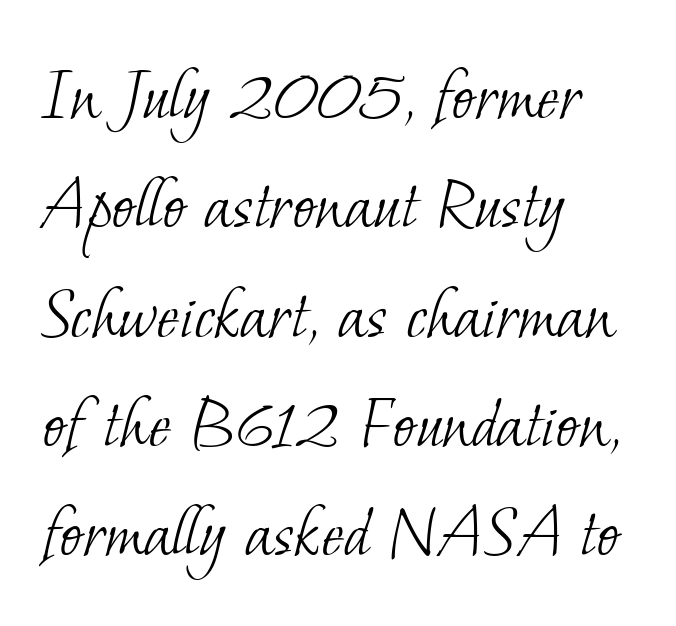
This sample is left-justified, so line endings fall wherever the words run out. Students, observe: this is what conventionally led text looks like. Looks like regular typesetting: each glyph gets only the width it needs. A serif font was chosen for this passage. The strip under each line holds only bare page.
